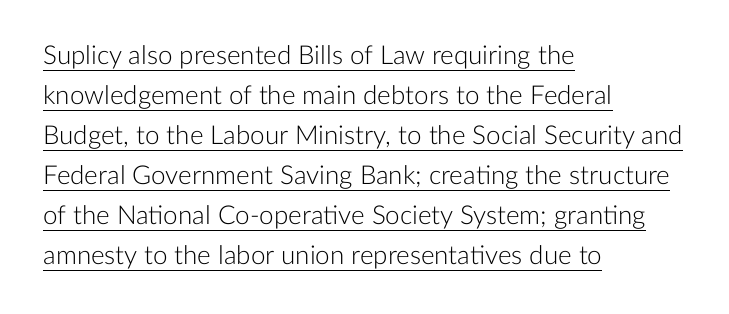
Left-aligned paragraph, ragged on the right. Beneath each row of characters lies a ruled line. In terms of letterspacing, this is plain default setting. Quick note: not italic, upright. Bold? No — there's no thickening of the strokes.
